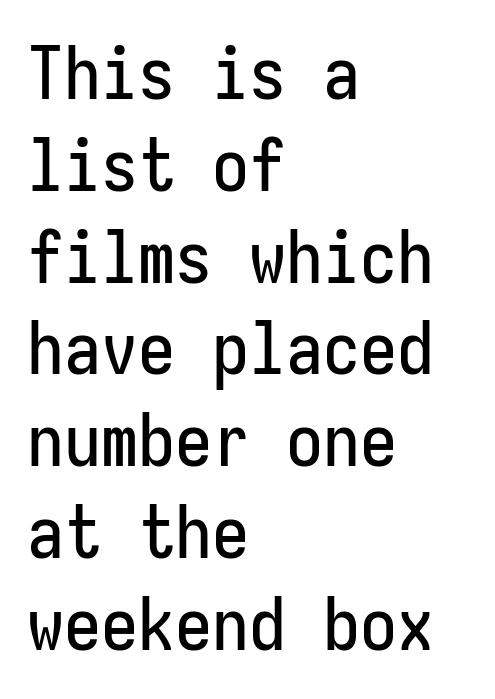
This is roman type, the default non-slanted kind. The rendering anchors every line to the left-hand side. Rule under the text: the space is simply empty. This sample uses a sans-serif face. This rendering leaves character spacing at its baseline value. This sample has the even, mechanical cadence of fixed-width lettering.
